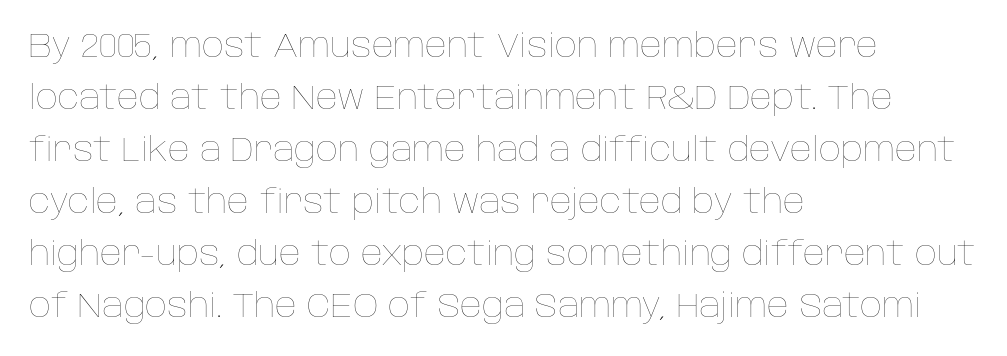
Q: Is the text bold? A: No.
Q: Is the text italic (slanted)? A: No, it is upright.
Q: Is the text underlined? A: No.
Q: How is the paragraph aligned? A: Left-aligned.
Q: Is the spacing between letters normal or unusually wide? A: Normal.
Q: Is the spacing between lines tight, normal or loose? A: Normal.
Q: Width (condensed, normal, or wide)? A: Normal.
Q: Stroke contrast? A: Low.
Q: x-height? A: Large.
Q: Monospaced? A: No.
